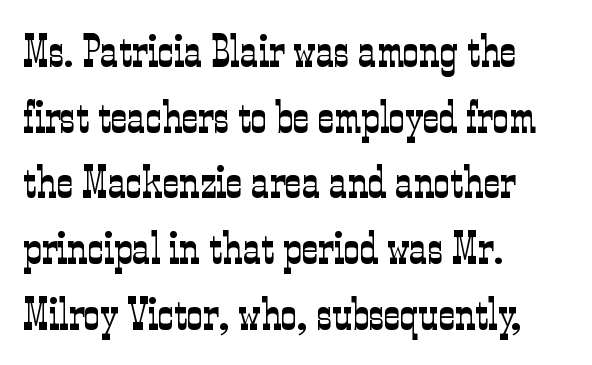
The image shows 45 px light, condensed serif type, upright; set left-aligned, normal line spacing (1.46x), normal letter spacing, not underlined; low stroke contrast and a medium x-height.
